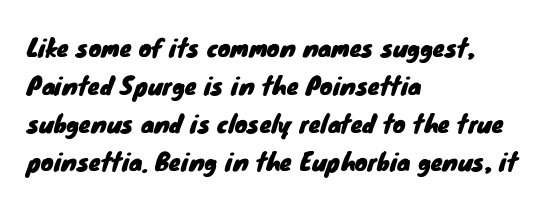
The image shows 24 px text type; set left-aligned, normal line spacing (1.59x), normal letter spacing, not underlined.
